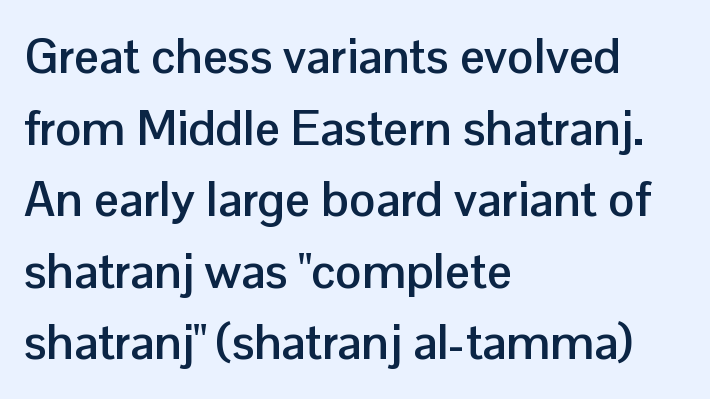
{"serif": "no", "italic": "no", "bold": "yes", "weight": "semibold", "width": "normal", "stroke_contrast": "low", "x_height": "medium", "monospaced": "no", "underline": "no", "align": "left", "line_spacing": "normal", "line_spacing_ratio": 1.46, "letter_spacing": "normal", "letter_spacing_em": 0.0, "glyph_px": 49}
